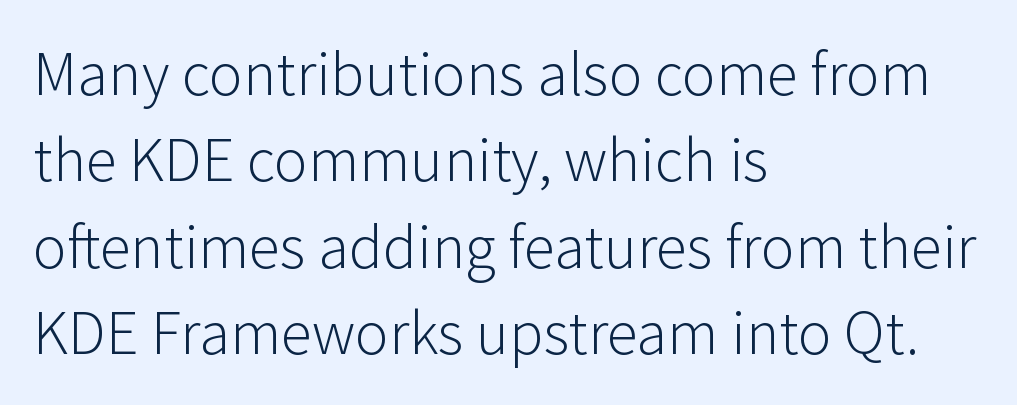
Q: Is the text bold? A: No.
Q: Is the text italic (slanted)? A: No, it is upright.
Q: Is the typeface a serif or a sans-serif typeface? A: Sans-serif.
Q: Is the text underlined? A: No.
Q: How is the paragraph aligned? A: Left-aligned.
Q: Is the spacing between letters normal or unusually wide? A: Normal.
Q: Is the spacing between lines tight, normal or loose? A: Normal.
Q: Width (condensed, normal, or wide)? A: Normal.
Q: Stroke contrast? A: Low.
Q: x-height? A: Medium.
Q: Monospaced? A: No.
